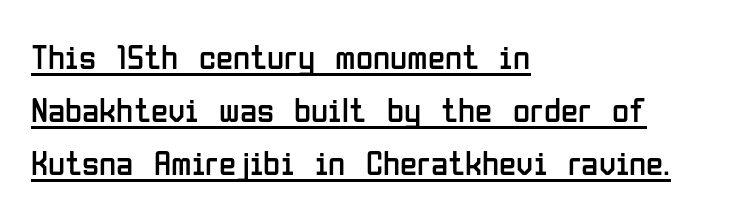
Do the letters lean? They stand straight. Leading matches the norm, producing a regular column. This is not heavy type; no bold has been used. Is this a fixed-width face? No — the glyphs have proportional, varying widths.
